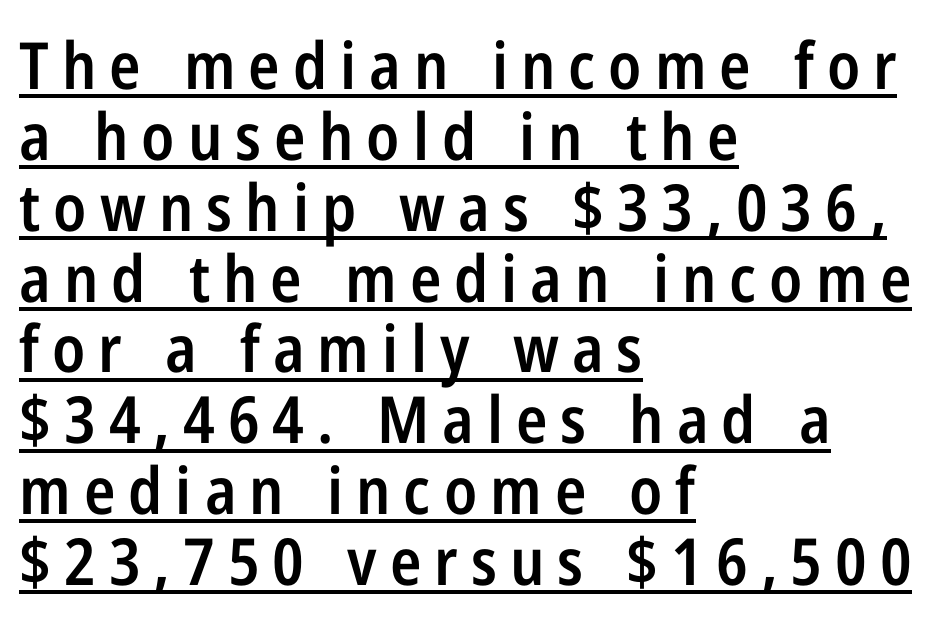
Q: Is the text bold? A: Semi-bold.
Q: Is the text italic (slanted)? A: No, it is upright.
Q: Is the typeface a serif or a sans-serif typeface? A: Sans-serif.
Q: Is the text underlined? A: Yes.
Q: How is the paragraph aligned? A: Left-aligned.
Q: Is the spacing between letters normal or unusually wide? A: Unusually wide.
Q: Is the spacing between lines tight, normal or loose? A: Tight.
Q: Width (condensed, normal, or wide)? A: Condensed.
Q: Stroke contrast? A: Low.
Q: x-height? A: Medium.
Q: Monospaced? A: No.
